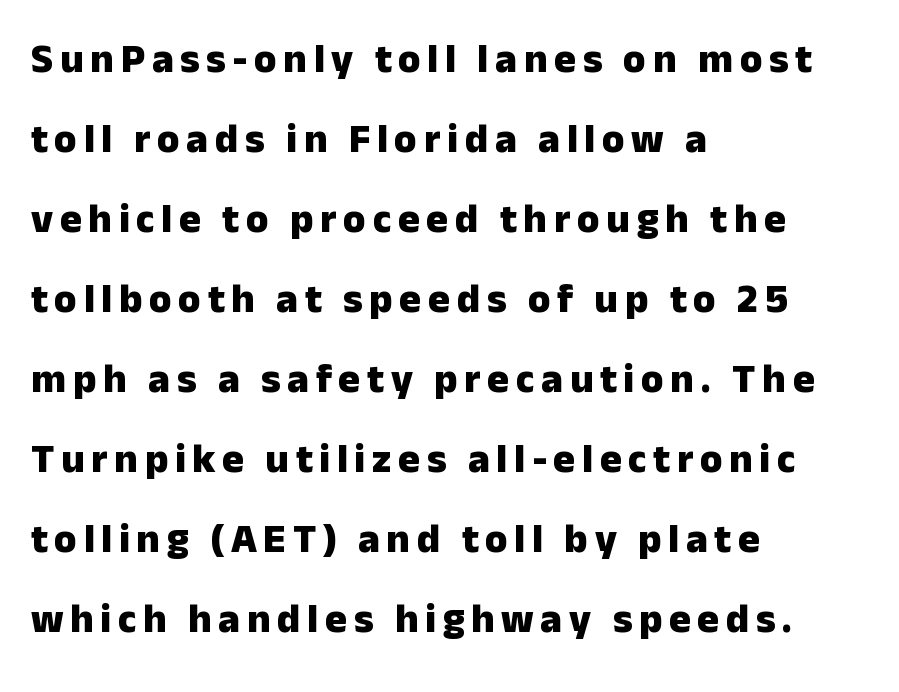
A great deal of white space separates one row of letters from the next. Stroke thickness is high; the sample reads as a true bold. Every row of glyphs begins at an identical x-position on the left. The letters stand straight up with perfectly vertical stems.
